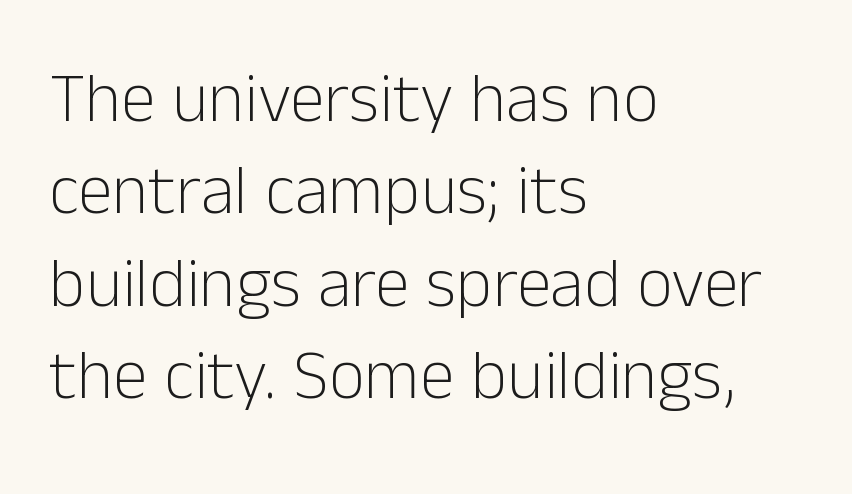
The image shows 70 px light sans-serif type, upright; set left-aligned, normal line spacing (1.32x), normal letter spacing, not underlined; low stroke contrast and a medium x-height.
